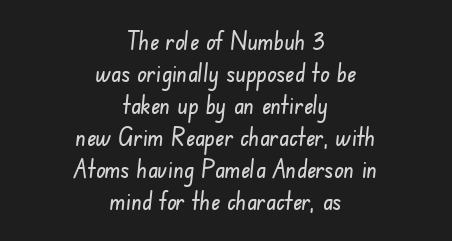
{"underline": "no", "align": "center", "line_spacing": "normal", "line_spacing_ratio": 1.28, "letter_spacing": "normal", "letter_spacing_em": 0.0, "glyph_px": 25}
